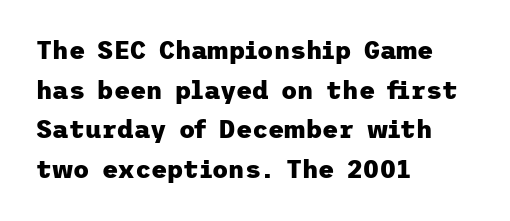
{"italic": "no", "bold": "yes", "underline": "no", "align": "left", "line_spacing": "normal", "line_spacing_ratio": 1.59, "letter_spacing": "normal", "letter_spacing_em": 0.0, "glyph_px": 25}
